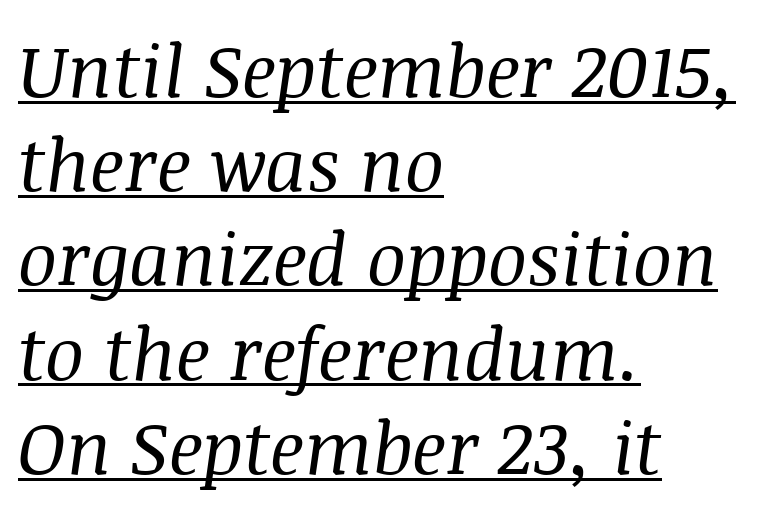
{"serif": "yes", "italic": "yes", "lean": "right", "slant_degrees": 8, "bold": "no", "weight": "regular", "width": "normal", "stroke_contrast": "medium", "x_height": "large", "monospaced": "no", "underline": "yes", "align": "left", "line_spacing": "normal", "line_spacing_ratio": 1.29, "letter_spacing": "normal", "letter_spacing_em": 0.0, "glyph_px": 73}
